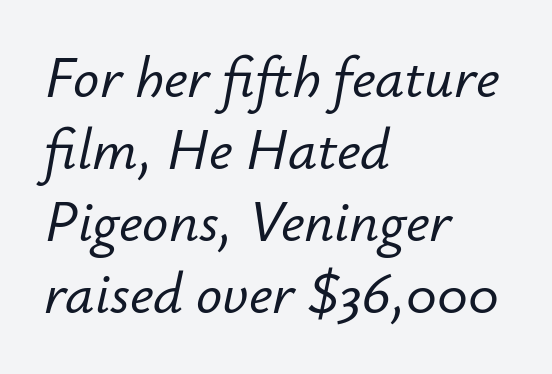
The glyphs look as if they've been sheared to an angle. Underline: absent. Left-aligned paragraph, ragged on the right. Proportional: the letters do not fall into vertical columns. Compared with typical body copy, the letter spacing here is the same.
